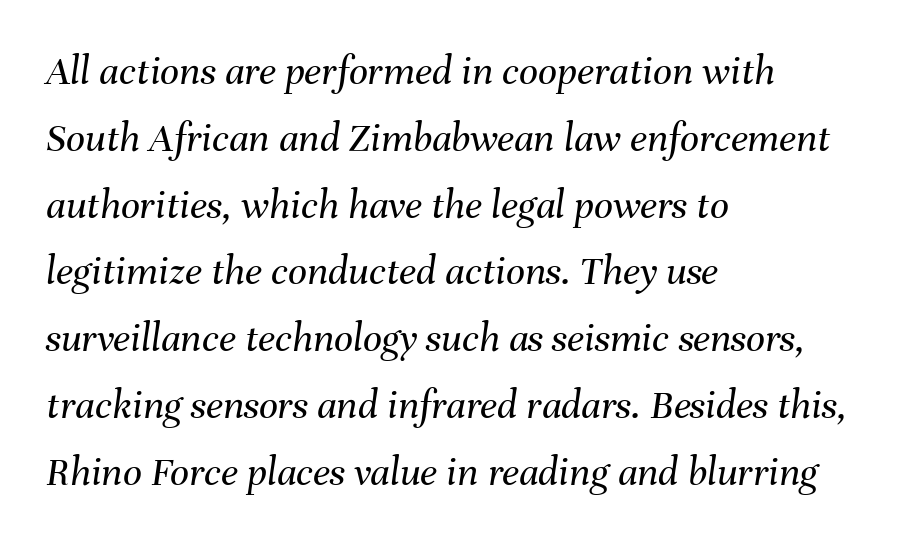
Any mark beneath the type? The region is blank. Vertical stems look standard width or narrower in stroke. Do the characters align in a grid? No, the font is proportional. If you drew a line through each stem, it would be angled. The compositor pushed each line to the left boundary.
